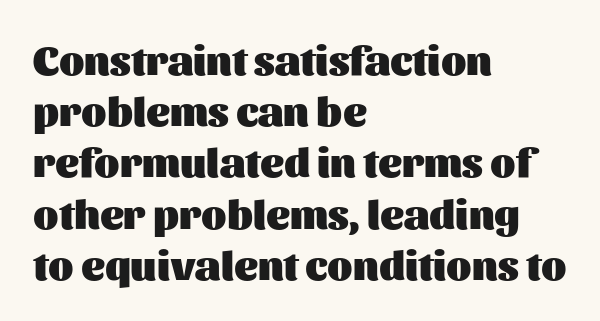
To sum up the face: it is a sans, with no serifs. Compared with an ordinary text face, these strokes are far heavier — a full bold. Check the space under the baseline: it is left empty. Style check: upright. Honestly, the row spacing looks completely unremarkable. Line beginnings align vertically; line endings do not.
